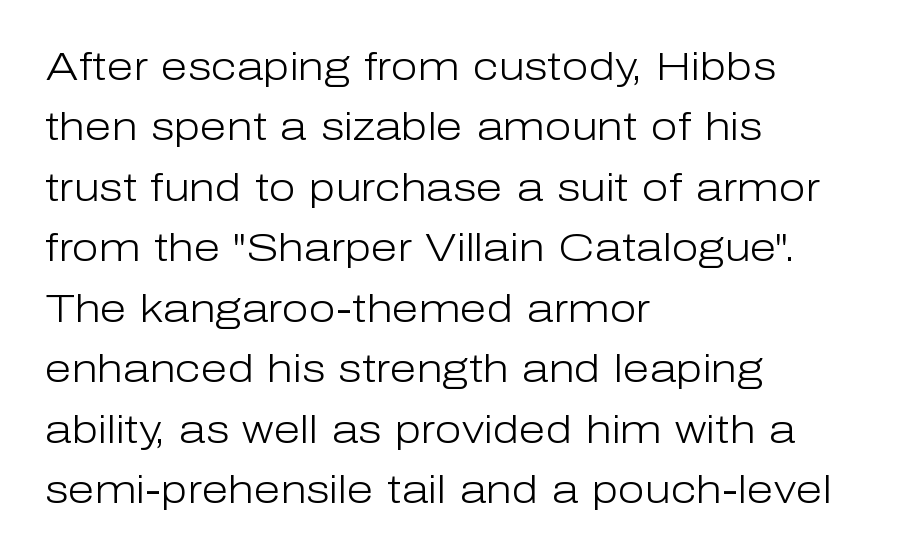
The image shows 39 px light sans-serif type, upright; set left-aligned, normal line spacing (1.55x), normal letter spacing, not underlined; low stroke contrast and a medium x-height.
